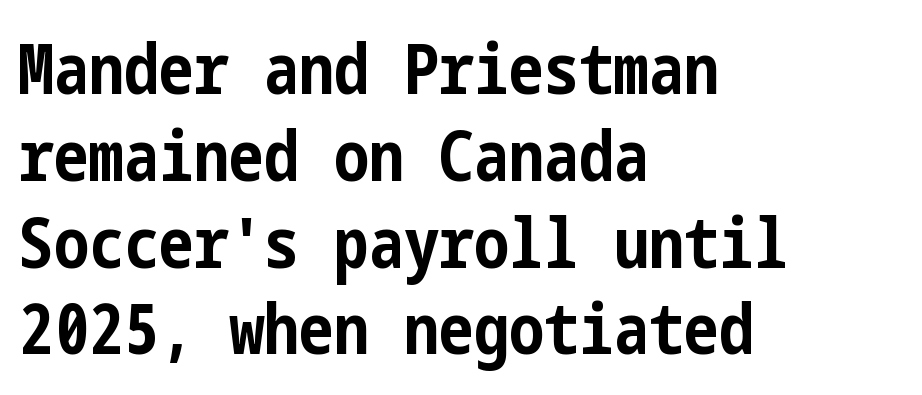
Vertical strokes here are truly vertical. A classic flush-left, rag-right setting is used for this passage. Is this a sans? Yes — the strokes have no serifs. The foot of each line stays bare and open. These words are printed bold, with thick strokes throughout. What stands out about the letter spacing? Nothing — it is the standard amount.
